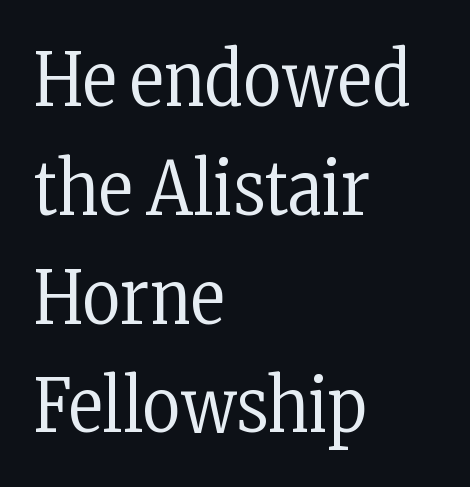
Q: Is the text bold? A: No.
Q: Is the text italic (slanted)? A: No, it is upright.
Q: Is the typeface a serif or a sans-serif typeface? A: Serif.
Q: Is the text underlined? A: No.
Q: How is the paragraph aligned? A: Left-aligned.
Q: Is the spacing between letters normal or unusually wide? A: Normal.
Q: Is the spacing between lines tight, normal or loose? A: Normal.
Q: Width (condensed, normal, or wide)? A: Condensed.
Q: Stroke contrast? A: Low.
Q: x-height? A: Medium.
Q: Monospaced? A: No.
